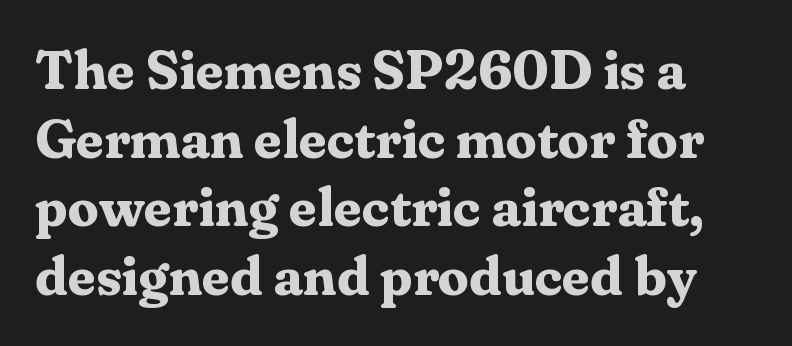
Q: Is the text bold? A: Yes.
Q: Is the text italic (slanted)? A: No, it is upright.
Q: Is the typeface a serif or a sans-serif typeface? A: Serif.
Q: Is the text underlined? A: No.
Q: Is the spacing between letters normal or unusually wide? A: Normal.
Q: Is the spacing between lines tight, normal or loose? A: Normal.
Q: Width (condensed, normal, or wide)? A: Normal.
Q: Stroke contrast? A: Medium.
Q: x-height? A: Medium.
Q: Monospaced? A: No.
